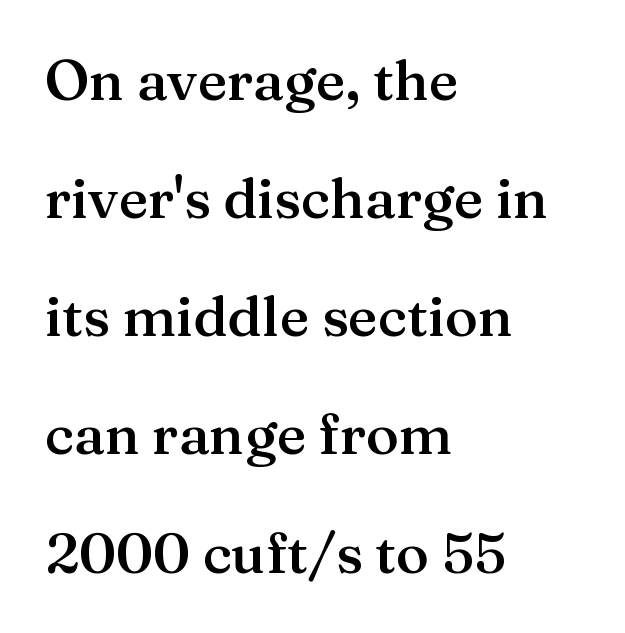
{"serif": "yes", "italic": "no", "bold": "semi", "weight": "semibold", "width": "normal", "stroke_contrast": "medium", "x_height": "medium", "monospaced": "no", "underline": "no", "align": "left", "line_spacing": "loose", "line_spacing_ratio": 2.11, "letter_spacing": "normal", "letter_spacing_em": 0.0, "glyph_px": 56}
